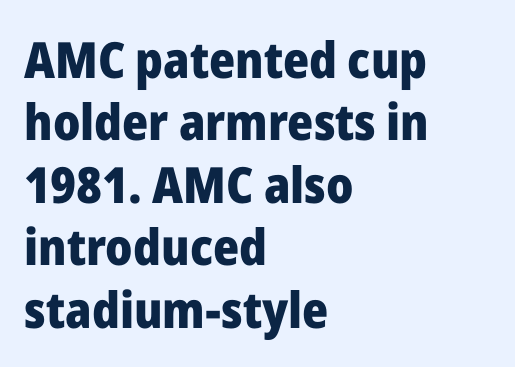
Q: Is the text bold? A: Yes.
Q: Is the text italic (slanted)? A: No, it is upright.
Q: Is the typeface a serif or a sans-serif typeface? A: Sans-serif.
Q: Is the text underlined? A: No.
Q: How is the paragraph aligned? A: Left-aligned.
Q: Is the spacing between letters normal or unusually wide? A: Normal.
Q: Is the spacing between lines tight, normal or loose? A: Normal.
Q: Width (condensed, normal, or wide)? A: Normal.
Q: Stroke contrast? A: Low.
Q: x-height? A: Medium.
Q: Monospaced? A: No.
